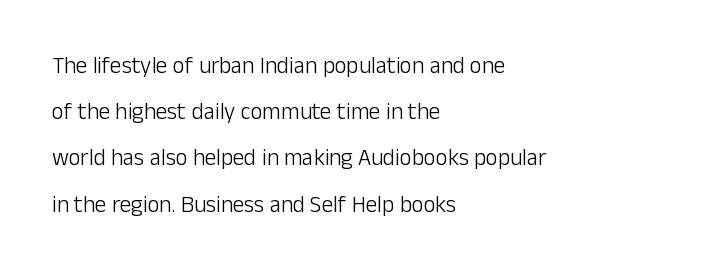
You can tell it's not italic because the verticals are truly vertical. Weight: not bold — regular or lighter. Inter-character spacing is left at the font's built-in metrics. Caption: multi-line text, flush left, ragged right. Each row of text sits above clean, open space. Leading: increased.
